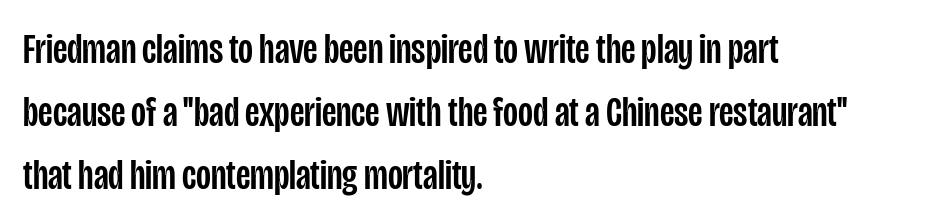
Q: Is the text italic (slanted)? A: No, it is upright.
Q: Is the typeface a serif or a sans-serif typeface? A: Sans-serif.
Q: Is the text underlined? A: No.
Q: How is the paragraph aligned? A: Left-aligned.
Q: Is the spacing between letters normal or unusually wide? A: Normal.
Q: Is the spacing between lines tight, normal or loose? A: Normal.
Q: Width (condensed, normal, or wide)? A: Condensed.
Q: Stroke contrast? A: Low.
Q: x-height? A: Large.
Q: Monospaced? A: No.
